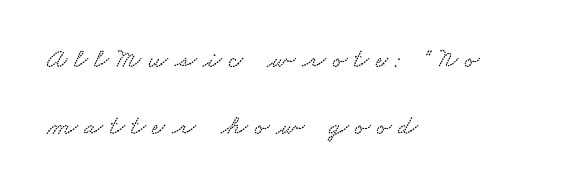
The image shows 28 px wide type; set left-aligned, loose line spacing (2.39x), unusually wide letter spacing (+0.24 em), not underlined; low stroke contrast and a small x-height.
